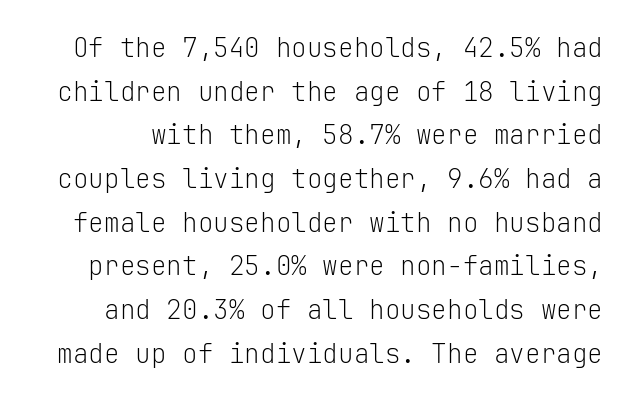
Q: Is the text bold? A: No.
Q: Is the text italic (slanted)? A: No, it is upright.
Q: Is the text underlined? A: No.
Q: Is the spacing between letters normal or unusually wide? A: Normal.
Q: Is the spacing between lines tight, normal or loose? A: Normal.
